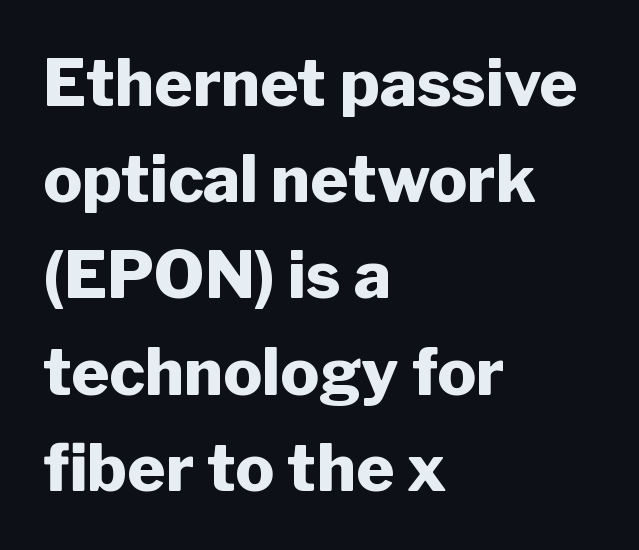
Looks like regular typesetting: each glyph gets only the width it needs. Characters follow at the spacing the type designer built in. These lines stack with their left ends in a neat column. Honestly, the row spacing looks completely unremarkable.
